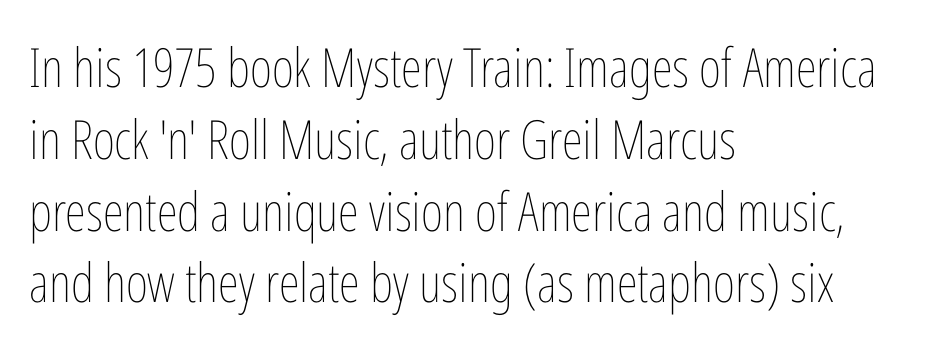
The image shows 54 px thin, condensed type, upright; set left-aligned, normal line spacing (1.33x), normal letter spacing, not underlined; low stroke contrast and a medium x-height.
